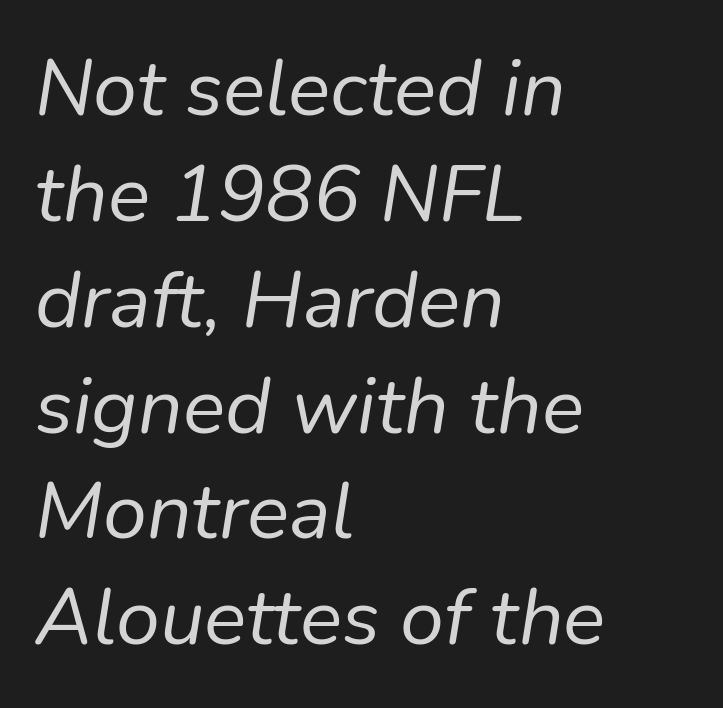
Q: Is the text bold? A: No.
Q: Is the text italic (slanted)? A: Yes, it leans right by about 9 degrees.
Q: Is the text underlined? A: No.
Q: How is the paragraph aligned? A: Left-aligned.
Q: Is the spacing between letters normal or unusually wide? A: Normal.
Q: Is the spacing between lines tight, normal or loose? A: Normal.
Q: Width (condensed, normal, or wide)? A: Normal.
Q: Stroke contrast? A: Low.
Q: x-height? A: Medium.
Q: Monospaced? A: No.
